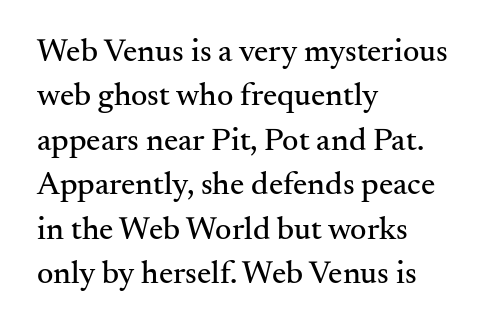
The image shows 32 px serif type, upright; set left-aligned, normal line spacing (1.39x), normal letter spacing, not underlined; medium stroke contrast and a small x-height.
